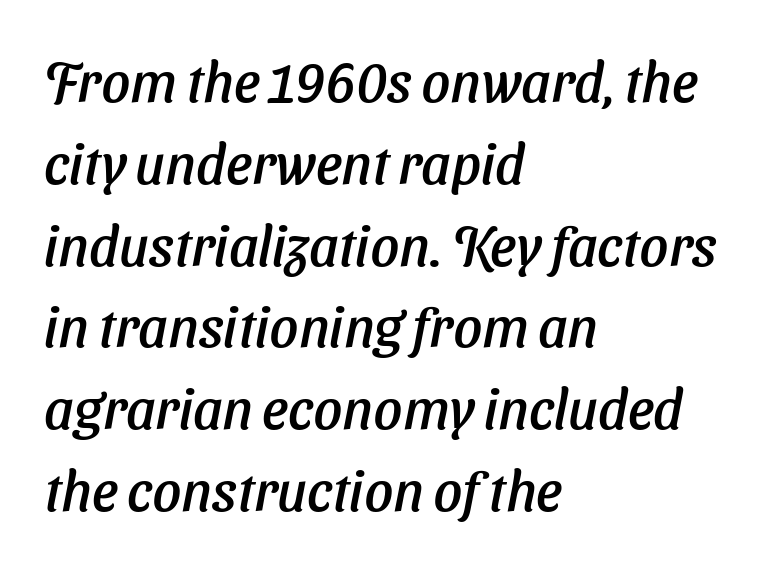
The image shows 56 px text type, italic (leaning right); set left-aligned, normal line spacing (1.46x), normal letter spacing, not underlined; low stroke contrast and a medium x-height.
